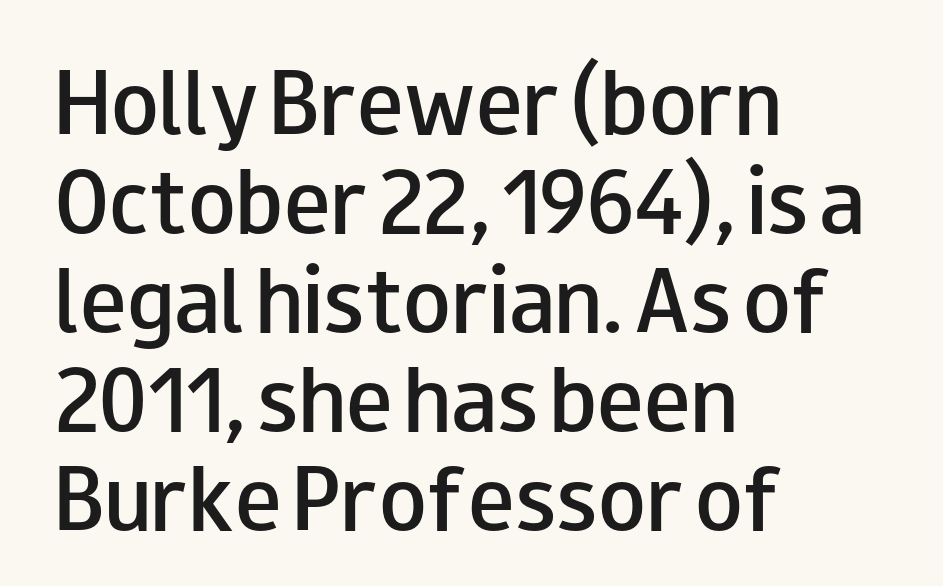
{"serif": "no", "italic": "no", "bold": "semi", "weight": "semibold", "width": "wide", "stroke_contrast": "low", "x_height": "small", "monospaced": "no", "underline": "no", "align": "left", "line_spacing": "normal", "line_spacing_ratio": 1.27, "letter_spacing": "normal", "letter_spacing_em": 0.0, "glyph_px": 78}
